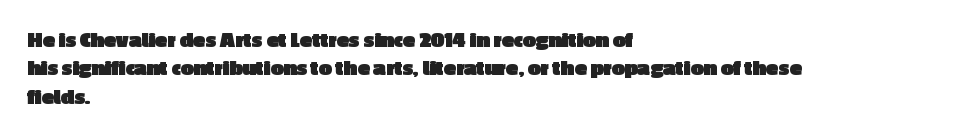
The image shows 23 px bold type, upright; set left-aligned, line spacing 1.23x, normal letter spacing, not underlined.
